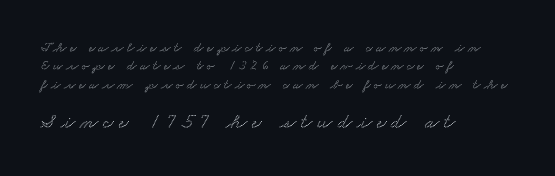
{"underline": "no", "align": "left", "line_spacing": "normal", "line_spacing_ratio": 1.31, "letter_spacing": "wide", "letter_spacing_em": 0.24, "larger_block": "second", "size_ratio": 1.5, "glyph_px": 21}
